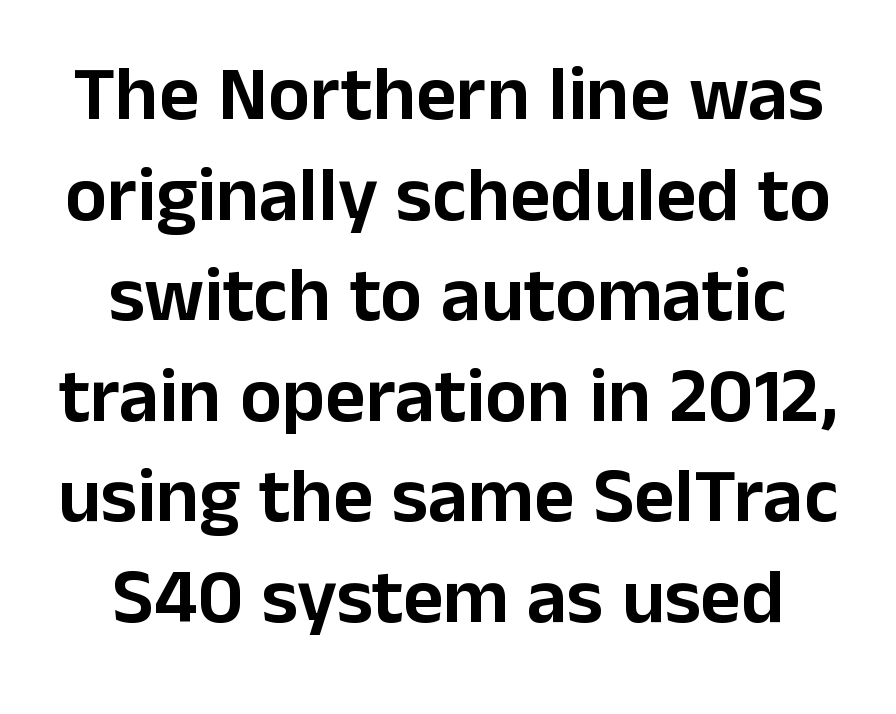
The image shows 78 px sans-serif type, upright; set centered, normal line spacing (1.29x), normal letter spacing, not underlined; low stroke contrast and a medium x-height.
